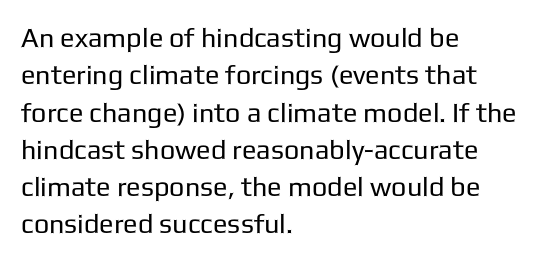
Q: Is the text bold? A: No.
Q: Is the text italic (slanted)? A: No, it is upright.
Q: Is the text underlined? A: No.
Q: How is the paragraph aligned? A: Left-aligned.
Q: Is the spacing between letters normal or unusually wide? A: Normal.
Q: Is the spacing between lines tight, normal or loose? A: Normal.
